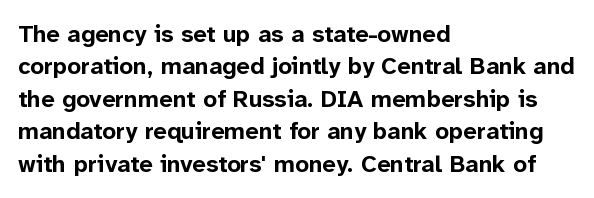
Whoever set this chose a conventional vertical rhythm. Emphasis by weight is at full strength: bold. The setting favours the left margin, as ordinary paragraphs usually do. Glance below the letters and you will spot only blank space. Rendered with straight, roman letterforms.
